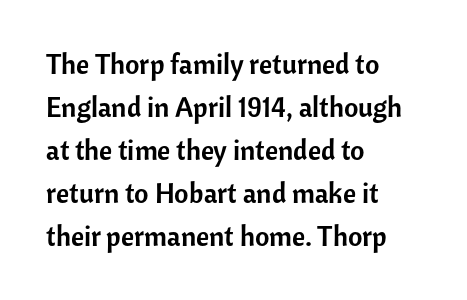
Q: Is the text italic (slanted)? A: No, it is upright.
Q: Is the typeface a serif or a sans-serif typeface? A: Sans-serif.
Q: Is the text underlined? A: No.
Q: How is the paragraph aligned? A: Left-aligned.
Q: Is the spacing between letters normal or unusually wide? A: Normal.
Q: Is the spacing between lines tight, normal or loose? A: Normal.
Q: Width (condensed, normal, or wide)? A: Normal.
Q: Stroke contrast? A: Low.
Q: x-height? A: Medium.
Q: Monospaced? A: No.
